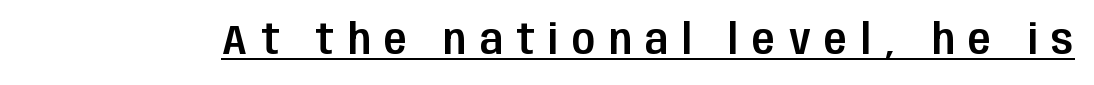
{"serif": "no", "italic": "no", "width": "condensed", "stroke_contrast": "low", "x_height": "large", "monospaced": "no", "underline": "yes", "letter_spacing": "wide", "letter_spacing_em": 0.33, "glyph_px": 42}
